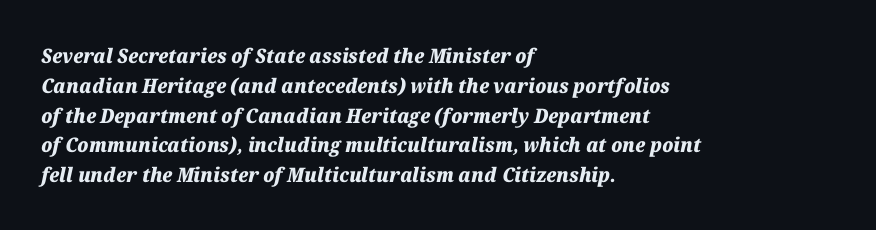
The image shows 20 px bold type, italic (leaning right); set left-aligned, normal line spacing (1.49x), normal letter spacing, not underlined.
